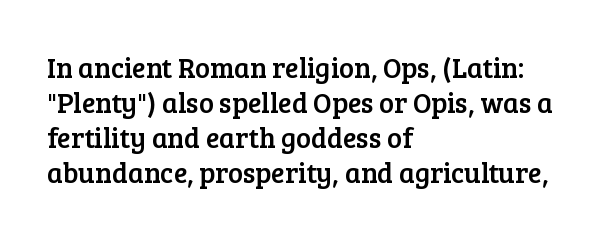
The image shows 28 px serif type, upright; set left-aligned, normal line spacing (1.25x), normal letter spacing, not underlined; low stroke contrast and a medium x-height.
